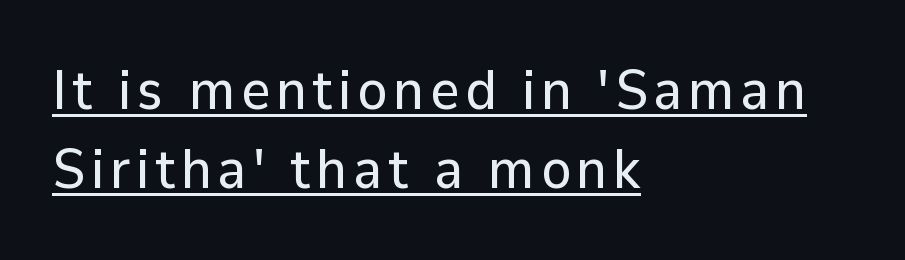
Q: Is the text italic (slanted)? A: No, it is upright.
Q: Is the typeface a serif or a sans-serif typeface? A: Sans-serif.
Q: Is the text underlined? A: Yes.
Q: How is the paragraph aligned? A: Left-aligned.
Q: Is the spacing between lines tight, normal or loose? A: Normal.
Q: Width (condensed, normal, or wide)? A: Normal.
Q: Stroke contrast? A: Low.
Q: x-height? A: Medium.
Q: Monospaced? A: No.
